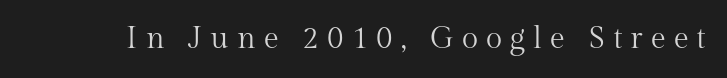
Q: Is the text bold? A: No.
Q: Is the text italic (slanted)? A: No, it is upright.
Q: Is the typeface a serif or a sans-serif typeface? A: Serif.
Q: Is the text underlined? A: No.
Q: Is the spacing between letters normal or unusually wide? A: Unusually wide.
Q: Width (condensed, normal, or wide)? A: Normal.
Q: Stroke contrast? A: Medium.
Q: x-height? A: Medium.
Q: Monospaced? A: No.
